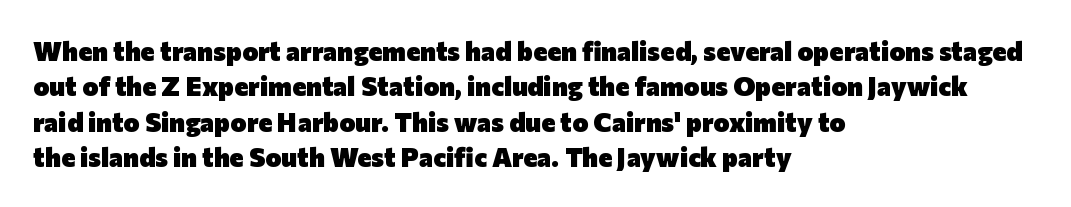
{"italic": "no", "bold": "yes", "underline": "no", "align": "left", "line_spacing": "normal", "line_spacing_ratio": 1.31, "letter_spacing": "normal", "letter_spacing_em": 0.0, "glyph_px": 27}
